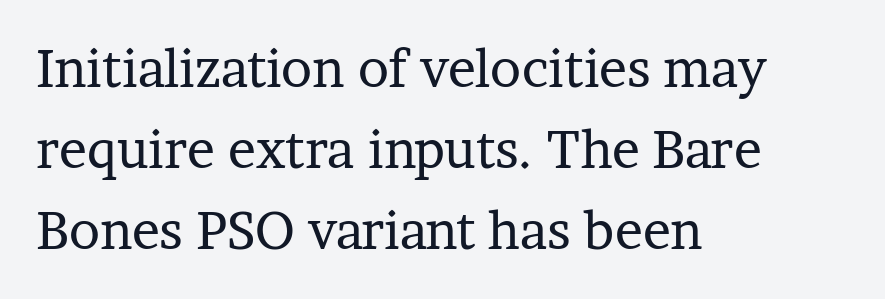
Q: Is the text bold? A: No.
Q: Is the text italic (slanted)? A: No, it is upright.
Q: Is the typeface a serif or a sans-serif typeface? A: Serif.
Q: Is the text underlined? A: No.
Q: How is the paragraph aligned? A: Left-aligned.
Q: Is the spacing between letters normal or unusually wide? A: Normal.
Q: Is the spacing between lines tight, normal or loose? A: Normal.
Q: Width (condensed, normal, or wide)? A: Normal.
Q: Stroke contrast? A: Low.
Q: x-height? A: Medium.
Q: Monospaced? A: No.
